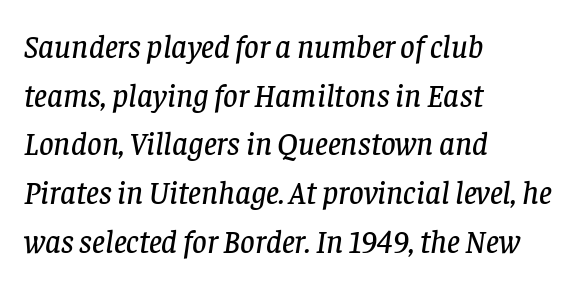
The characters display serif detailing at their extremities. Designer's note — italics engaged. Rule under the text: the space is simply empty. Compared with a centered layout, this one pins lines to the left instead.
